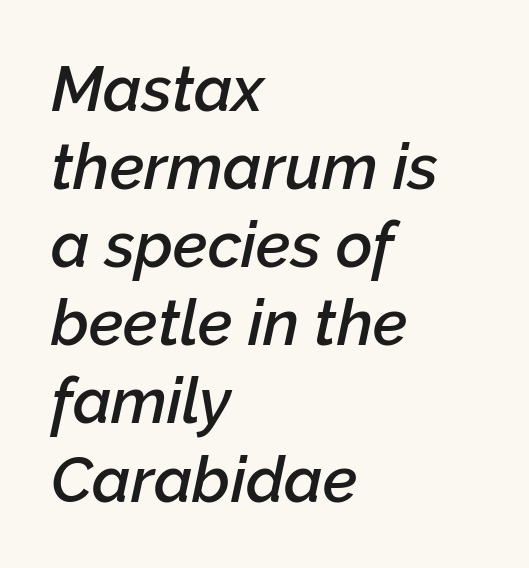
Q: Is the text bold? A: Semi-bold.
Q: Is the text italic (slanted)? A: Yes, it leans right by about 12 degrees.
Q: Is the text underlined? A: No.
Q: How is the paragraph aligned? A: Left-aligned.
Q: Is the spacing between letters normal or unusually wide? A: Normal.
Q: Width (condensed, normal, or wide)? A: Normal.
Q: Stroke contrast? A: Low.
Q: x-height? A: Medium.
Q: Monospaced? A: No.
